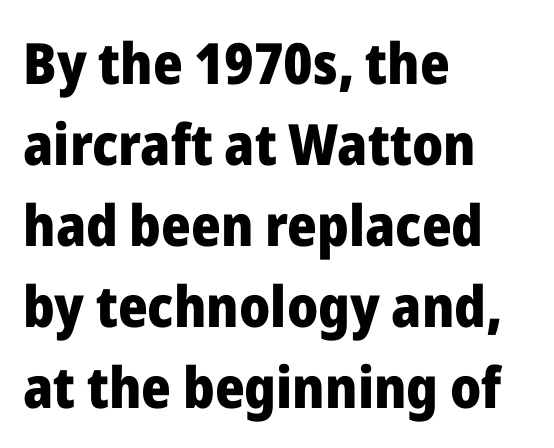
Here the designer chose a conventional face with non-uniform glyph widths. You'd pick this weight for a headline — it's a proper bold. Which margin do the lines hug? The left one — the right edge is uneven. Inter-character spacing is left at the font's built-in metrics. In terms of leading, this rendering sits right in the middle.
